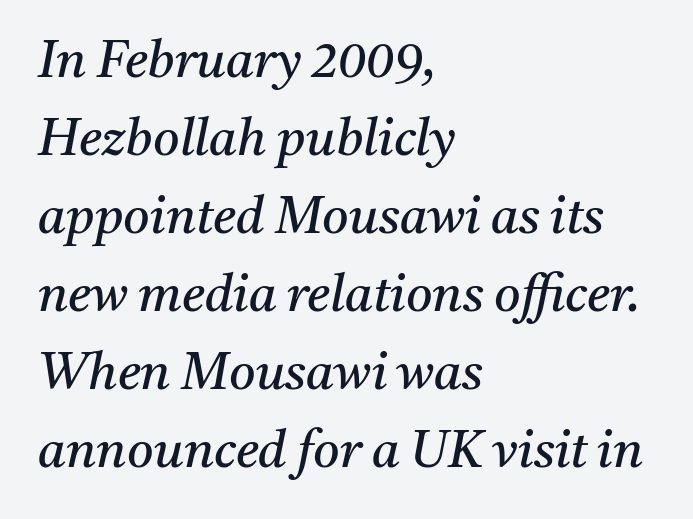
The image shows 51 px regular-weight serif type, italic (leaning right); set left-aligned, normal line spacing (1.53x), normal letter spacing, not underlined; medium stroke contrast and a medium x-height.
